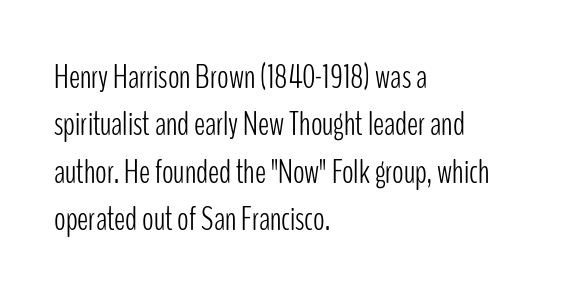
Q: Is the text bold? A: No.
Q: Is the text italic (slanted)? A: No, it is upright.
Q: Is the typeface a serif or a sans-serif typeface? A: Sans-serif.
Q: Is the text underlined? A: No.
Q: How is the paragraph aligned? A: Left-aligned.
Q: Is the spacing between letters normal or unusually wide? A: Normal.
Q: Is the spacing between lines tight, normal or loose? A: Normal.
Q: Width (condensed, normal, or wide)? A: Condensed.
Q: Stroke contrast? A: Low.
Q: x-height? A: Medium.
Q: Monospaced? A: No.
